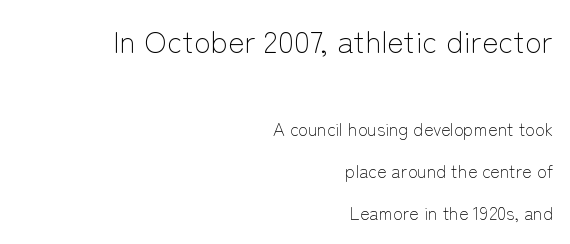
The foot of each line stays bare and open. Vertically, the passage feels expansive, rows floating well apart. Looks like regular typesetting: each glyph gets only the width it needs. The compositor pushed each line to the right boundary. This rendering employs a face without finishing strokes, i.e., a sans-serif. Compared with typical body copy, the letter spacing here is the same.
